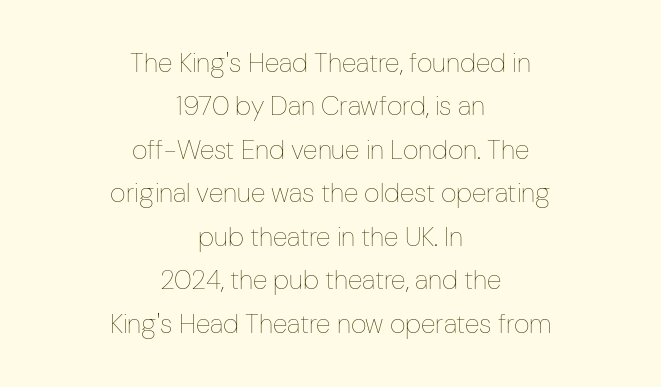
The image shows 27 px text type, upright; set centered, normal line spacing (1.61x), normal letter spacing, not underlined.
